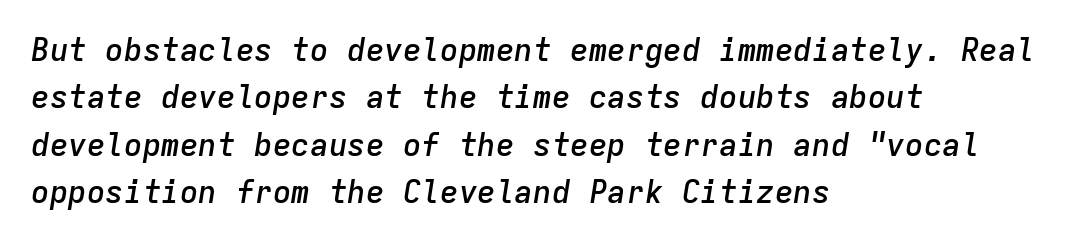
The rag falls on the right side of this text block. These lines were composed using italics. This rendering features lettering with no underline. Weight: semibold (demi). The line texture is even and compact thanks to regular tracking. You could count columns in this text — the font is strictly monospaced.
